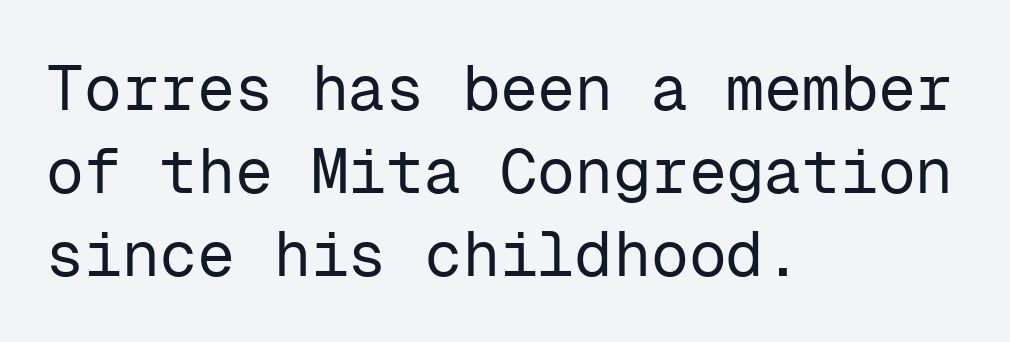
A sans-serif font was chosen for this passage. Monospaced: the letters line up in strict vertical columns. Words appear dense and cohesive because spacing is normal. A light-to-regular cut is what we see here.
